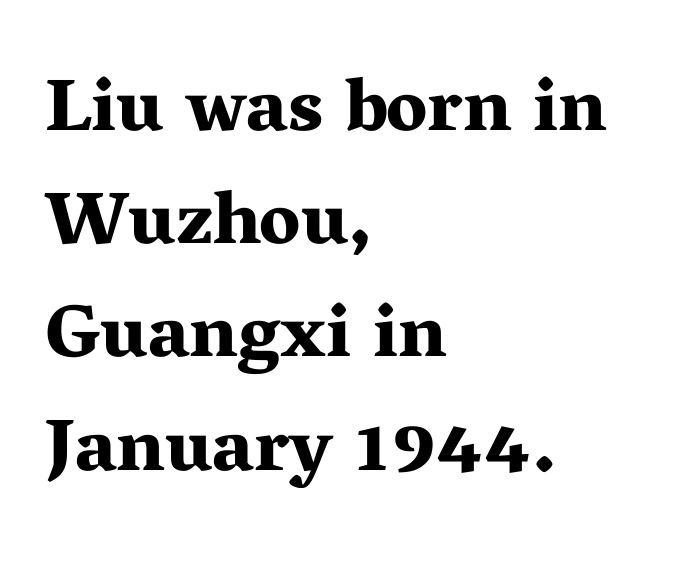
Q: Is the text bold? A: Yes.
Q: Is the text italic (slanted)? A: No, it is upright.
Q: Is the typeface a serif or a sans-serif typeface? A: Serif.
Q: Is the text underlined? A: No.
Q: How is the paragraph aligned? A: Left-aligned.
Q: Is the spacing between letters normal or unusually wide? A: Normal.
Q: Is the spacing between lines tight, normal or loose? A: Normal.
Q: Width (condensed, normal, or wide)? A: Wide.
Q: Stroke contrast? A: Medium.
Q: x-height? A: Medium.
Q: Monospaced? A: No.
